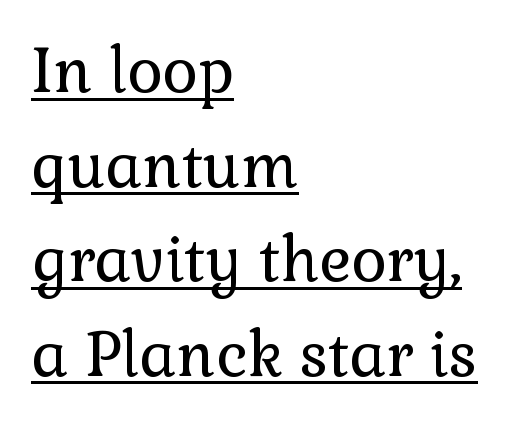
These glyphs show unthickened strokes, regular width or finer. Is the block centered? No — it sits flush against the left margin. The rendering uses natural spacing where letterforms have individual widths. No italicization has been applied; the sample stays upright. Observe the serifs anchoring each vertical stroke in this sample. No extra tracking has been applied to these lines.
